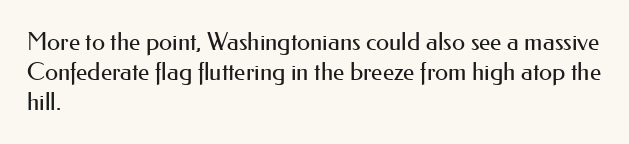
{"italic": "no", "bold": "no", "underline": "no", "align": "left", "line_spacing": "normal", "line_spacing_ratio": 1.25, "letter_spacing": "normal", "letter_spacing_em": 0.0, "glyph_px": 24}
